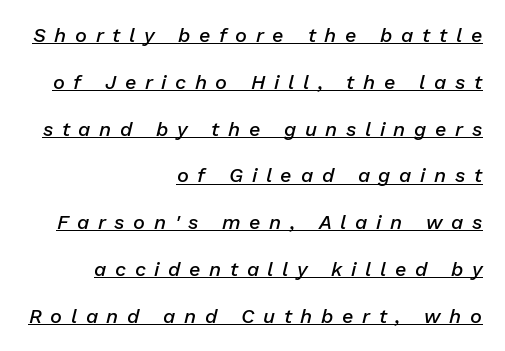
Q: Is the text bold? A: Semi-bold.
Q: Is the text italic (slanted)? A: Yes, it leans right by about 13 degrees.
Q: Is the text underlined? A: Yes.
Q: How is the paragraph aligned? A: Right-aligned.
Q: Is the spacing between letters normal or unusually wide? A: Unusually wide.
Q: Is the spacing between lines tight, normal or loose? A: Loose.
